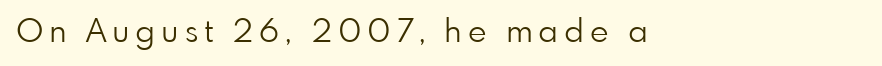
Q: Is the text bold? A: No.
Q: Is the text italic (slanted)? A: No, it is upright.
Q: Is the typeface a serif or a sans-serif typeface? A: Sans-serif.
Q: Is the text underlined? A: No.
Q: How is the paragraph aligned? A: Left-aligned.
Q: Width (condensed, normal, or wide)? A: Normal.
Q: Stroke contrast? A: Low.
Q: x-height? A: Small.
Q: Monospaced? A: No.
